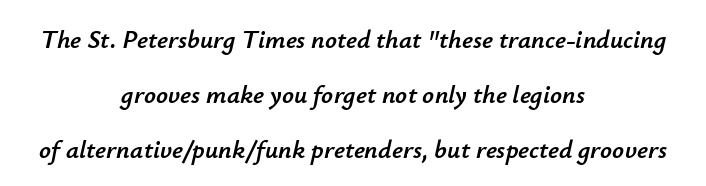
{"italic": "yes", "lean": "right", "slant_degrees": 12, "underline": "no", "align": "center", "line_spacing": "loose", "line_spacing_ratio": 2.11, "letter_spacing": "normal", "letter_spacing_em": 0.0, "glyph_px": 26}
